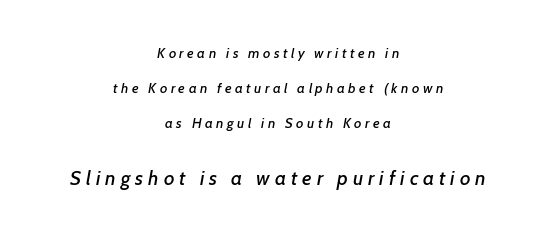
Q: Is the text italic (slanted)? A: Yes, it leans right by about 7 degrees.
Q: Is the text underlined? A: No.
Q: How is the paragraph aligned? A: Centered.
Q: Is the spacing between letters normal or unusually wide? A: Unusually wide.
Q: Is the spacing between lines tight, normal or loose? A: Loose.
Q: Which block of text is set in a larger size, the first (top) or the second (bottom)? A: The second (bottom) one.
